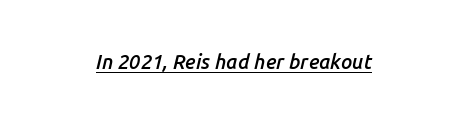
{"italic": "yes", "lean": "right", "slant_degrees": 14, "bold": "semi", "underline": "yes", "align": "center", "letter_spacing": "normal", "letter_spacing_em": 0.0, "glyph_px": 20}
